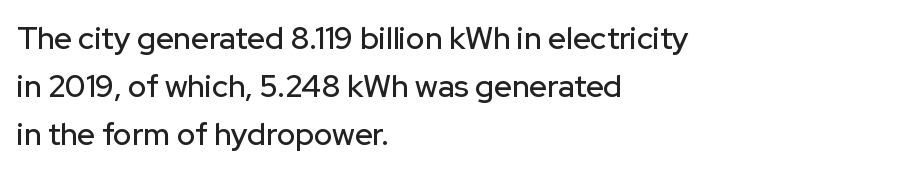
{"serif": "no", "italic": "no", "width": "normal", "stroke_contrast": "low", "x_height": "medium", "monospaced": "no", "underline": "no", "align": "left", "line_spacing": "normal", "line_spacing_ratio": 1.55, "letter_spacing": "normal", "letter_spacing_em": 0.0, "glyph_px": 31}
